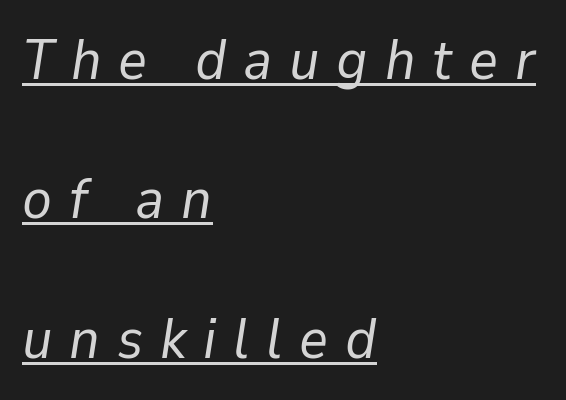
The image shows 56 px regular-weight type, italic (leaning right); set left-aligned, loose line spacing (2.49x), unusually wide letter spacing (+0.3 em), underlined; low stroke contrast and a medium x-height.
